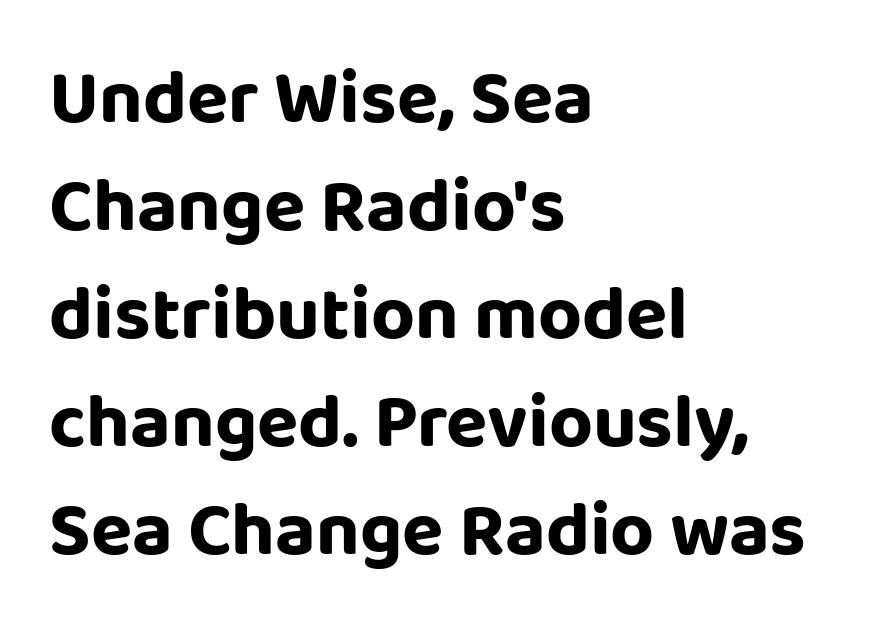
Q: Is the text italic (slanted)? A: No, it is upright.
Q: Is the typeface a serif or a sans-serif typeface? A: Sans-serif.
Q: Is the text underlined? A: No.
Q: How is the paragraph aligned? A: Left-aligned.
Q: Is the spacing between letters normal or unusually wide? A: Normal.
Q: Is the spacing between lines tight, normal or loose? A: Normal.
Q: Width (condensed, normal, or wide)? A: Normal.
Q: Stroke contrast? A: Low.
Q: x-height? A: Large.
Q: Monospaced? A: No.
